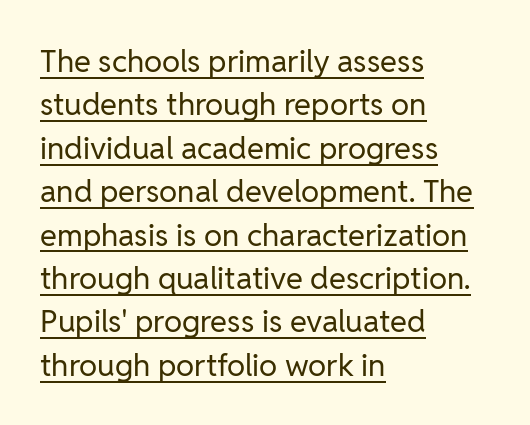
A classic flush-left, rag-right setting is used for this passage. No letter is thick-stroked: the sample isn't bold. This is underlined copy, the kind a proofreader might mark for attention. Horizontal bands of white between lines are of average thickness.
